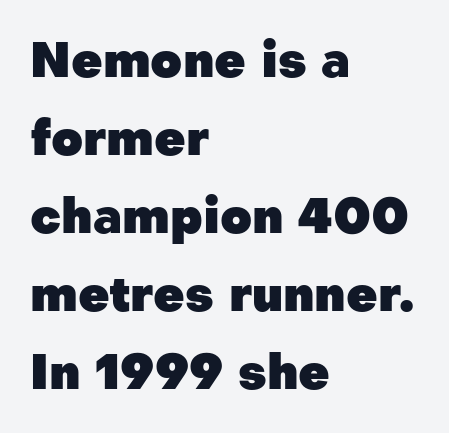
Q: Is the text bold? A: Yes.
Q: Is the text italic (slanted)? A: No, it is upright.
Q: Is the typeface a serif or a sans-serif typeface? A: Sans-serif.
Q: Is the text underlined? A: No.
Q: How is the paragraph aligned? A: Left-aligned.
Q: Is the spacing between letters normal or unusually wide? A: Normal.
Q: Is the spacing between lines tight, normal or loose? A: Normal.
Q: Width (condensed, normal, or wide)? A: Normal.
Q: Stroke contrast? A: Low.
Q: x-height? A: Medium.
Q: Monospaced? A: No.
